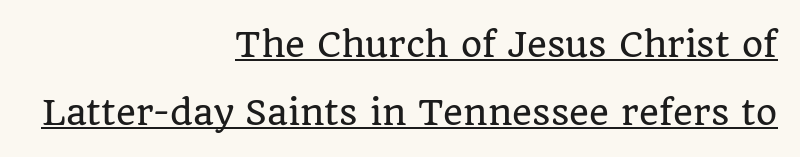
{"serif": "yes", "italic": "no", "width": "normal", "stroke_contrast": "low", "x_height": "large", "monospaced": "no", "underline": "yes", "align": "right", "line_spacing": "loose", "line_spacing_ratio": 2.0, "letter_spacing": "normal", "letter_spacing_em": 0.0, "glyph_px": 34}
